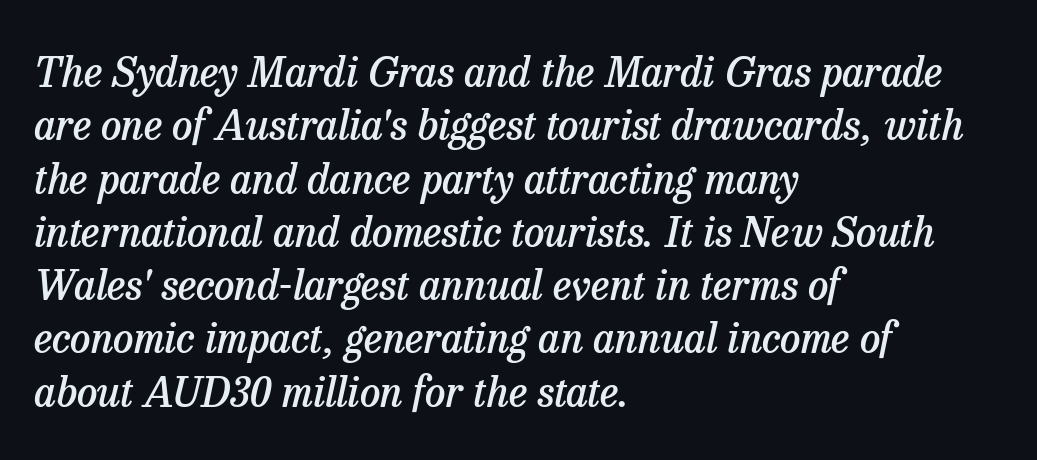
The image shows 41 px semibold serif type, italic (leaning right); set left-aligned, normal line spacing (1.3x), normal letter spacing, not underlined; low stroke contrast and a medium x-height.
